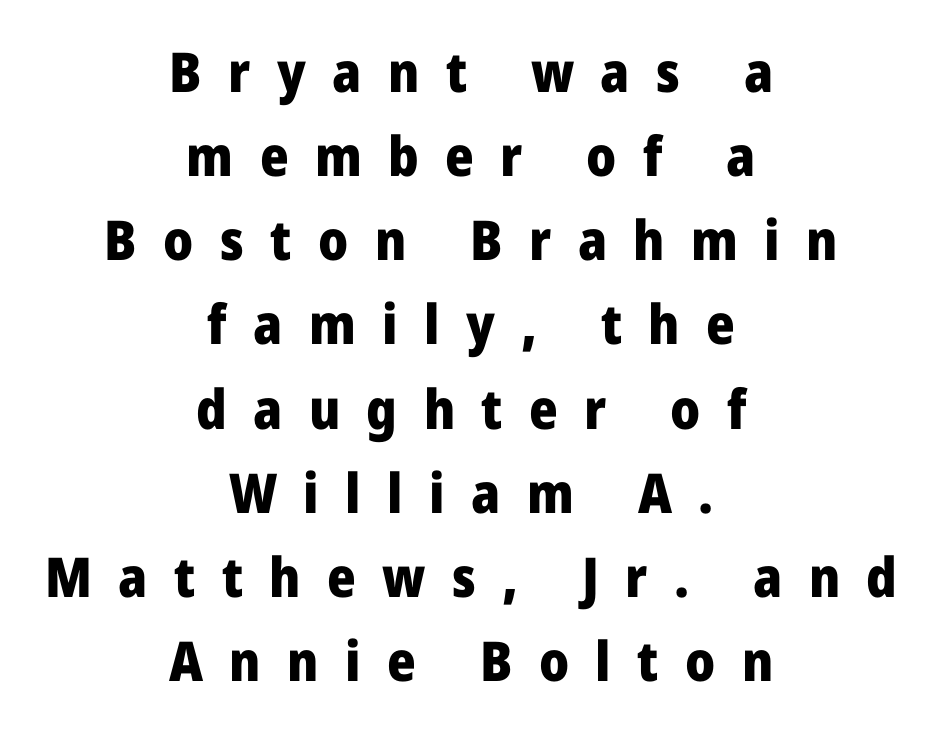
The image shows 55 px heavy sans-serif type, upright; set centered, normal line spacing (1.53x), unusually wide letter spacing (+0.48 em), not underlined; low stroke contrast and a medium x-height.
